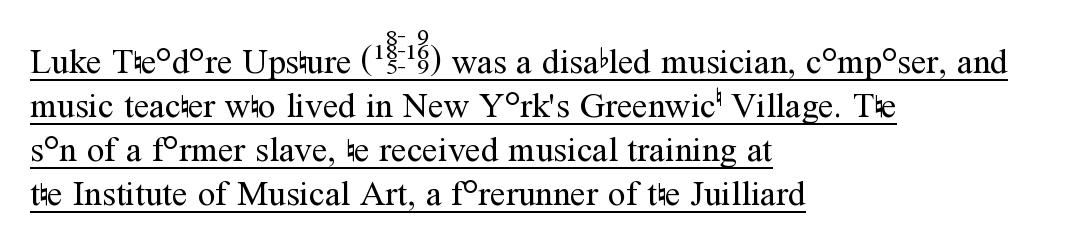
{"serif": "yes", "italic": "no", "bold": "no", "weight": "regular", "width": "normal", "stroke_contrast": "medium", "x_height": "medium", "monospaced": "no", "underline": "yes", "align": "left", "line_spacing": "normal", "line_spacing_ratio": 1.26, "letter_spacing": "normal", "letter_spacing_em": 0.0, "glyph_px": 35}
